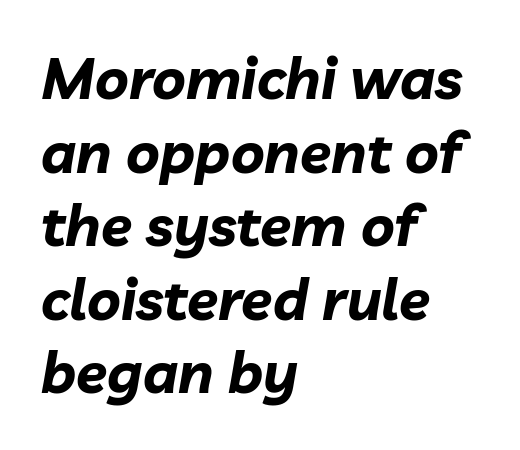
The image shows 57 px bold type, italic (leaning right); set left-aligned, normal line spacing (1.29x), normal letter spacing, not underlined; low stroke contrast and a medium x-height.
